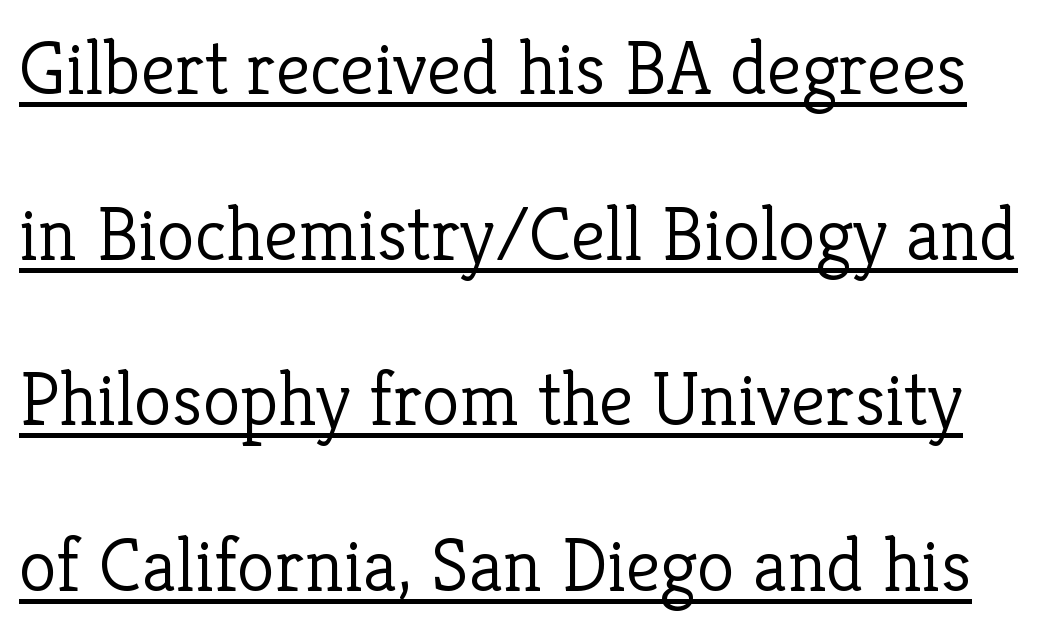
Q: Is the text bold? A: No.
Q: Is the text italic (slanted)? A: No, it is upright.
Q: Is the typeface a serif or a sans-serif typeface? A: Serif.
Q: Is the text underlined? A: Yes.
Q: Is the spacing between letters normal or unusually wide? A: Normal.
Q: Is the spacing between lines tight, normal or loose? A: Loose.
Q: Width (condensed, normal, or wide)? A: Normal.
Q: Stroke contrast? A: Low.
Q: x-height? A: Medium.
Q: Monospaced? A: No.
